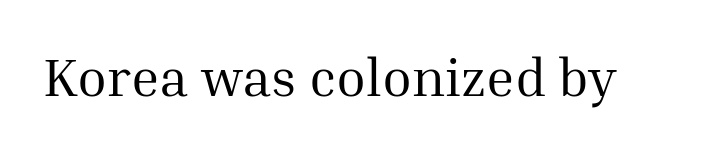
Ink coverage per letter is moderate at most. In terms of posture, this sample is upright. What kind of face is this? One with serifs. Quick note: underline off.
